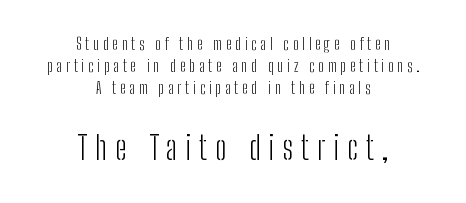
{"serif": "no", "italic": "no", "bold": "no", "weight": "light", "width": "condensed", "stroke_contrast": "low", "x_height": "medium", "monospaced": "no", "underline": "no", "align": "center", "line_spacing": "normal", "line_spacing_ratio": 1.39, "letter_spacing": "wide", "letter_spacing_em": 0.24, "larger_block": "second", "size_ratio": 2.06, "glyph_px": 33}
